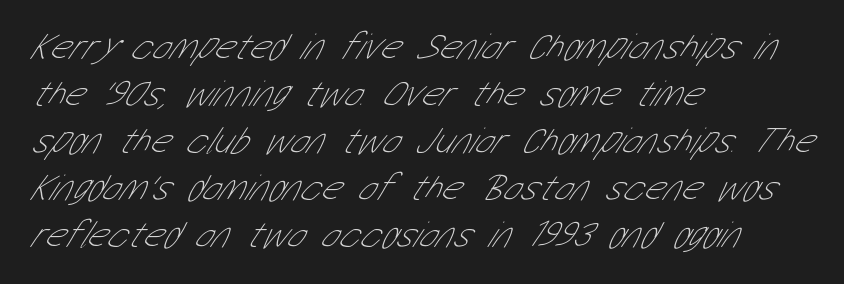
{"serif": "no", "bold": "no", "weight": "thin", "width": "condensed", "stroke_contrast": "low", "x_height": "medium", "monospaced": "no", "underline": "no", "align": "left", "line_spacing_ratio": 1.24, "letter_spacing": "normal", "letter_spacing_em": 0.0, "glyph_px": 38}
